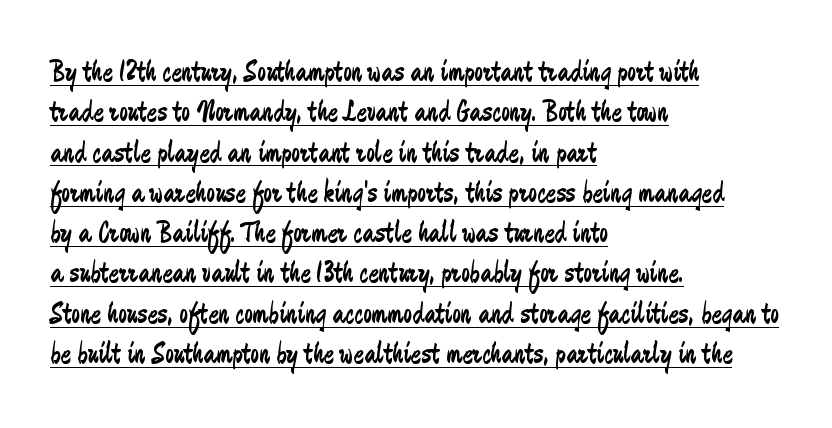
Q: Is the text bold? A: No.
Q: Is the text italic (slanted)? A: Yes.
Q: Is the typeface a serif or a sans-serif typeface? A: Sans-serif.
Q: Is the text underlined? A: Yes.
Q: How is the paragraph aligned? A: Left-aligned.
Q: Is the spacing between letters normal or unusually wide? A: Normal.
Q: Is the spacing between lines tight, normal or loose? A: Normal.
Q: Width (condensed, normal, or wide)? A: Condensed.
Q: Stroke contrast? A: Low.
Q: x-height? A: Small.
Q: Monospaced? A: No.
